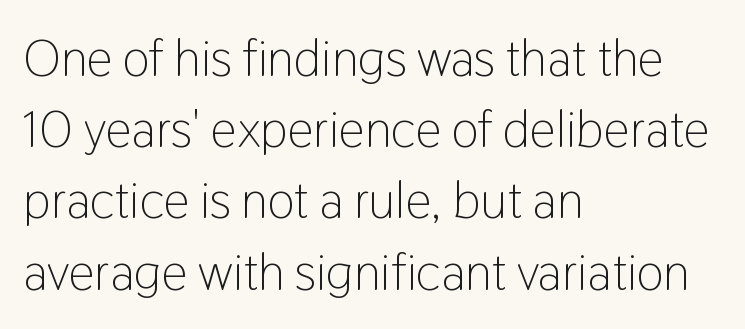
{"serif": "no", "italic": "no", "bold": "no", "weight": "light", "width": "condensed", "stroke_contrast": "low", "x_height": "medium", "monospaced": "no", "underline": "no", "align": "left", "line_spacing": "normal", "line_spacing_ratio": 1.37, "letter_spacing": "normal", "letter_spacing_em": 0.0, "glyph_px": 52}
